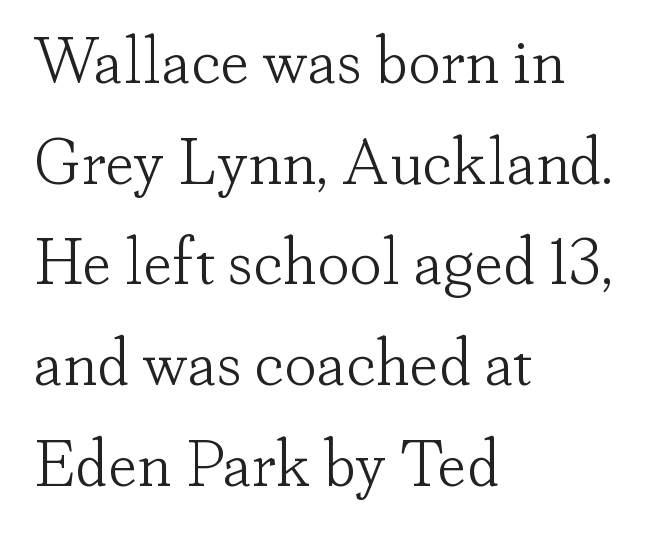
{"serif": "yes", "italic": "no", "bold": "no", "weight": "light", "width": "normal", "stroke_contrast": "low", "x_height": "small", "monospaced": "no", "underline": "no", "align": "left", "line_spacing": "normal", "line_spacing_ratio": 1.55, "letter_spacing": "normal", "letter_spacing_em": 0.0, "glyph_px": 65}
